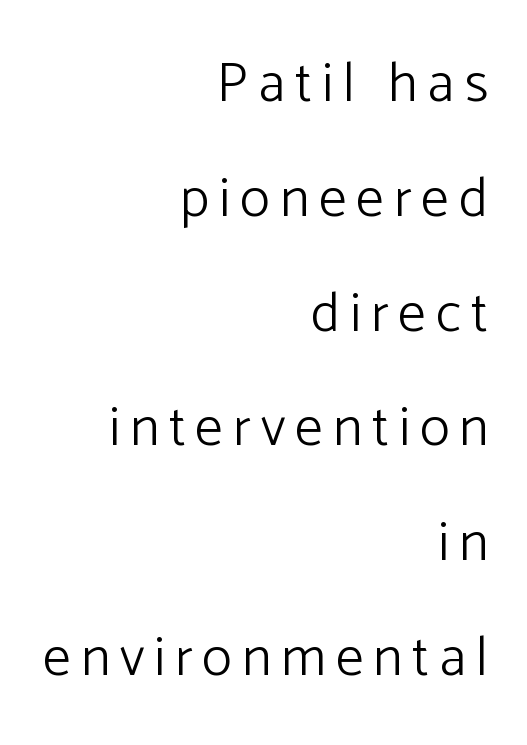
Each letter's strokes conclude bluntly, with no projecting serifs. Nope, not italic — everything's standing straight. Proportional: the letters do not fall into vertical columns. You could fit nearly another row in the gap between these rows. This reads as an unemphasized weight, regular at the heaviest. This rendering uses right alignment, leaving the left contour irregular.
